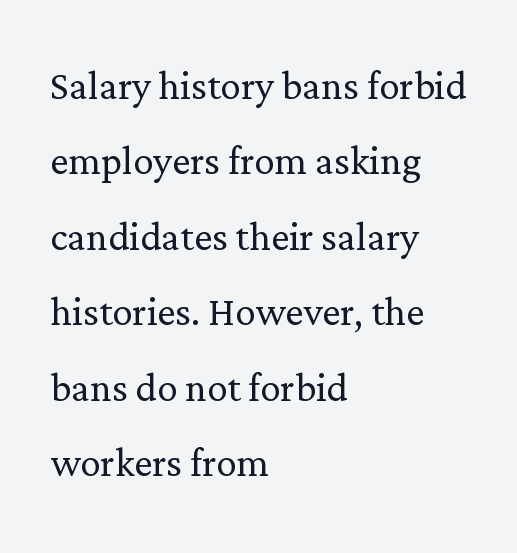
The baseline area is clear. On a weight scale, this lands at 450 or below. Visually the block forms a straight wall on the left and a jagged coastline on the right. Nope, not italic — everything's standing straight. This is serif lettering, the kind often seen in printed books. Line spacing here is normal.
